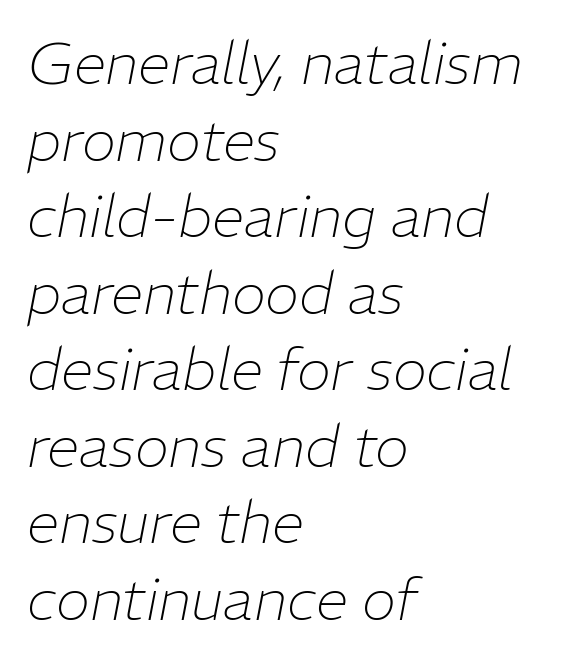
Q: Is the text bold? A: No.
Q: Is the text italic (slanted)? A: Yes, it leans right by about 11 degrees.
Q: Is the text underlined? A: No.
Q: How is the paragraph aligned? A: Left-aligned.
Q: Is the spacing between letters normal or unusually wide? A: Normal.
Q: Is the spacing between lines tight, normal or loose? A: Normal.
Q: Width (condensed, normal, or wide)? A: Normal.
Q: Stroke contrast? A: Low.
Q: x-height? A: Medium.
Q: Monospaced? A: No.
